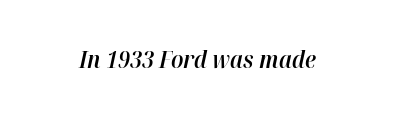
Q: Is the text bold? A: Semi-bold.
Q: Is the text italic (slanted)? A: Yes, it leans right by about 12 degrees.
Q: Is the text underlined? A: No.
Q: Is the spacing between letters normal or unusually wide? A: Normal.
